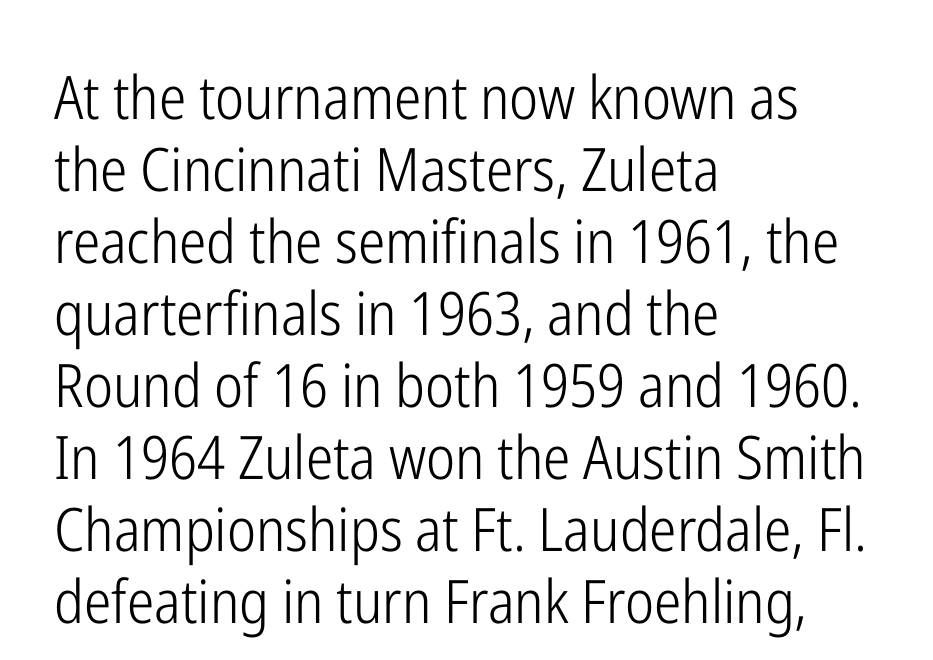
The typeface has the unassuming heft of standard copy or less. The passage shown is not underscored anywhere. Check where the strokes stop: nothing finishes them off — pure sans. A typesetter would call this proportional, since set widths differ per character. Every row of glyphs begins at an identical x-position on the left.
